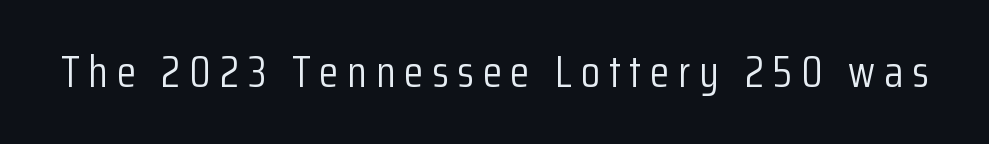
Serifs: no, the terminals of the letterforms are clean. A bare baseline throughout the passage. Style check: upright. No heavy texture on the line: the type isn't bold.
